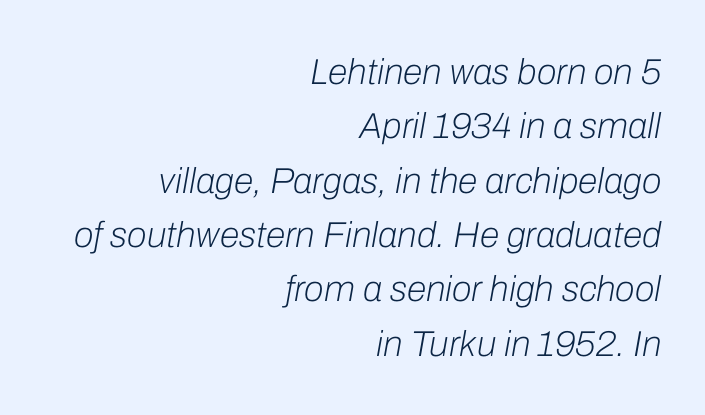
Q: Is the text bold? A: No.
Q: Is the text italic (slanted)? A: Yes, it leans right by about 10 degrees.
Q: Is the text underlined? A: No.
Q: How is the paragraph aligned? A: Right-aligned.
Q: Is the spacing between letters normal or unusually wide? A: Normal.
Q: Is the spacing between lines tight, normal or loose? A: Normal.
Q: Width (condensed, normal, or wide)? A: Normal.
Q: Stroke contrast? A: Low.
Q: x-height? A: Medium.
Q: Monospaced? A: No.
